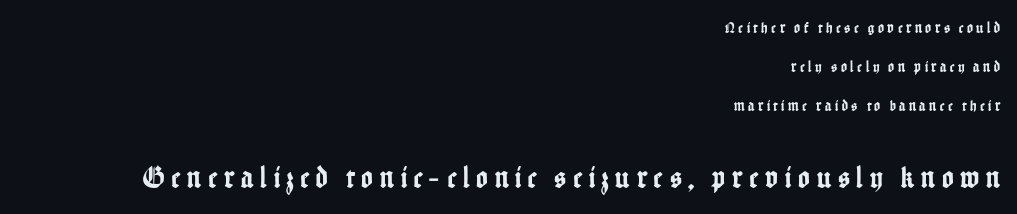
Q: Is the text italic (slanted)? A: No, it is upright.
Q: Is the typeface a serif or a sans-serif typeface? A: Sans-serif.
Q: Is the text underlined? A: No.
Q: How is the paragraph aligned? A: Right-aligned.
Q: Is the spacing between letters normal or unusually wide? A: Unusually wide.
Q: Is the spacing between lines tight, normal or loose? A: Loose.
Q: Which block of text is set in a larger size, the first (top) or the second (bottom)? A: The second (bottom) one.
Q: Width (condensed, normal, or wide)? A: Condensed.
Q: Stroke contrast? A: Low.
Q: x-height? A: Medium.
Q: Monospaced? A: No.
